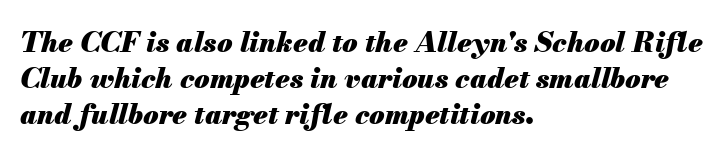
The image shows 28 px heavy type, italic (leaning right); set left-aligned, normal line spacing (1.28x), normal letter spacing, not underlined; medium stroke contrast and a small x-height.
